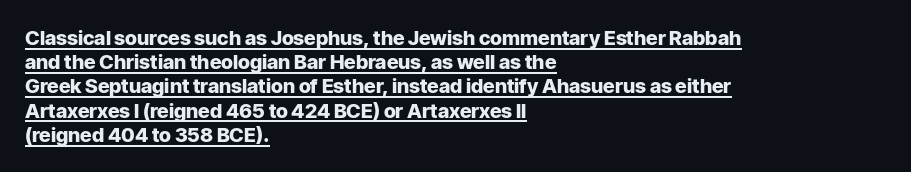
{"italic": "no", "bold": "yes", "underline": "yes", "align": "left", "line_spacing_ratio": 1.21, "letter_spacing": "normal", "letter_spacing_em": 0.0, "glyph_px": 20}
